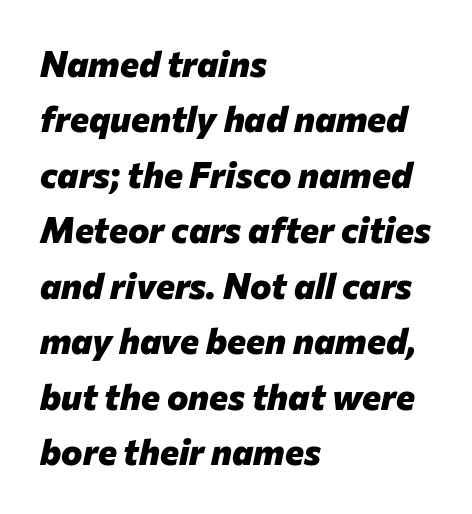
Q: Is the text bold? A: Yes.
Q: Is the text italic (slanted)? A: Yes, it leans right by about 12 degrees.
Q: Is the text underlined? A: No.
Q: How is the paragraph aligned? A: Left-aligned.
Q: Is the spacing between letters normal or unusually wide? A: Normal.
Q: Is the spacing between lines tight, normal or loose? A: Normal.
Q: Width (condensed, normal, or wide)? A: Normal.
Q: Stroke contrast? A: Low.
Q: x-height? A: Medium.
Q: Monospaced? A: No.
